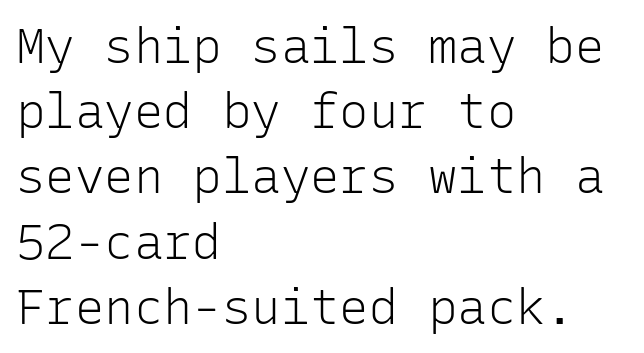
{"serif": "no", "italic": "no", "bold": "no", "weight": "light", "width": "normal", "stroke_contrast": "low", "x_height": "medium", "monospaced": "yes", "underline": "no", "align": "left", "line_spacing": "normal", "line_spacing_ratio": 1.33, "letter_spacing": "normal", "letter_spacing_em": 0.0, "glyph_px": 49}
